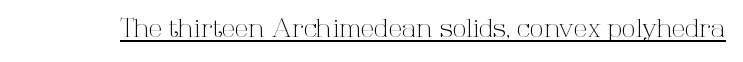
Q: Is the text bold? A: No.
Q: Is the text italic (slanted)? A: No, it is upright.
Q: Is the text underlined? A: Yes.
Q: Is the spacing between letters normal or unusually wide? A: Normal.
